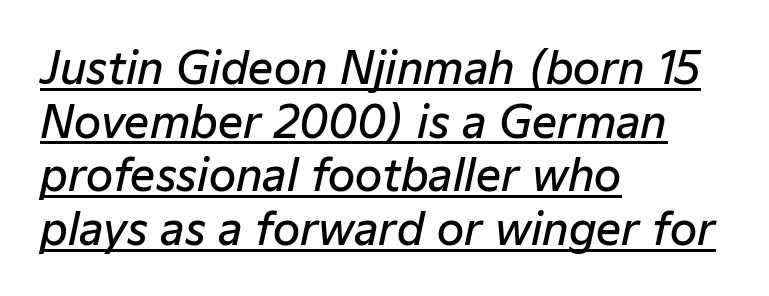
Q: Is the text bold? A: Semi-bold.
Q: Is the text italic (slanted)? A: Yes, it leans right by about 12 degrees.
Q: Is the text underlined? A: Yes.
Q: How is the paragraph aligned? A: Left-aligned.
Q: Is the spacing between letters normal or unusually wide? A: Normal.
Q: Width (condensed, normal, or wide)? A: Normal.
Q: Stroke contrast? A: Low.
Q: x-height? A: Medium.
Q: Monospaced? A: No.
